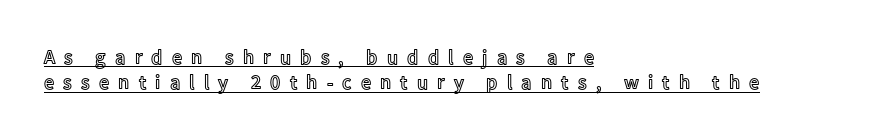
{"italic": "no", "underline": "yes", "align": "left", "line_spacing": "normal", "line_spacing_ratio": 1.27, "letter_spacing": "wide", "letter_spacing_em": 0.46, "glyph_px": 20}
